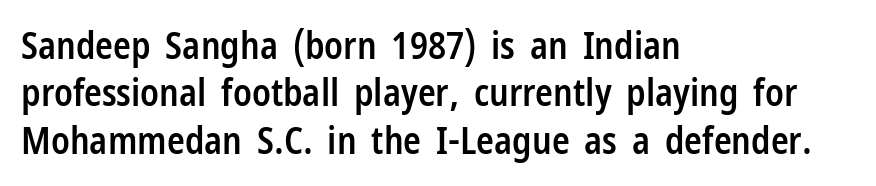
The image shows 37 px semibold, condensed sans-serif type, upright; set left-aligned, normal line spacing (1.28x), normal letter spacing, not underlined; low stroke contrast and a medium x-height.
